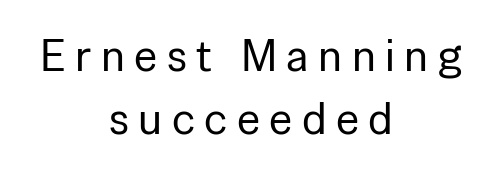
{"serif": "no", "italic": "no", "bold": "no", "weight": "regular", "width": "normal", "stroke_contrast": "low", "x_height": "medium", "monospaced": "no", "underline": "no", "align": "center", "line_spacing": "normal", "line_spacing_ratio": 1.39, "letter_spacing": "wide", "letter_spacing_em": 0.21, "glyph_px": 45}
